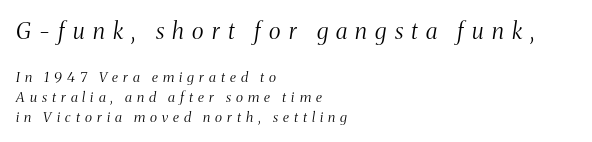
{"italic": "yes", "lean": "right", "slant_degrees": 8, "bold": "no", "underline": "no", "align": "left", "line_spacing": "normal", "line_spacing_ratio": 1.44, "letter_spacing": "wide", "letter_spacing_em": 0.36, "larger_block": "first", "size_ratio": 1.64, "glyph_px": 23}
